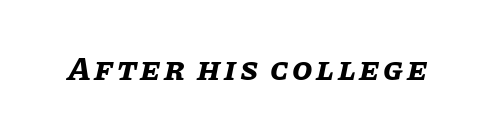
Q: Is the text bold? A: Yes.
Q: Is the text italic (slanted)? A: Yes, it leans right by about 11 degrees.
Q: Is the text underlined? A: No.
Q: Width (condensed, normal, or wide)? A: Normal.
Q: Stroke contrast? A: Low.
Q: x-height? A: Large.
Q: Monospaced? A: No.
